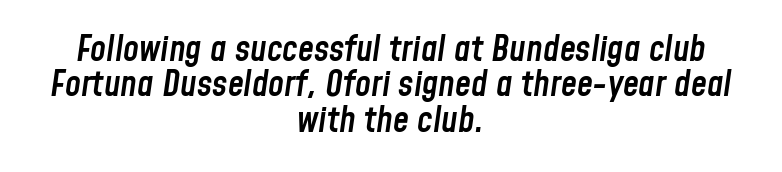
{"italic": "yes", "lean": "right", "slant_degrees": 8, "bold": "semi", "weight": "semibold", "width": "condensed", "stroke_contrast": "low", "x_height": "medium", "monospaced": "no", "underline": "no", "align": "center", "line_spacing": "tight", "line_spacing_ratio": 0.98, "letter_spacing": "normal", "letter_spacing_em": 0.0, "glyph_px": 36}
